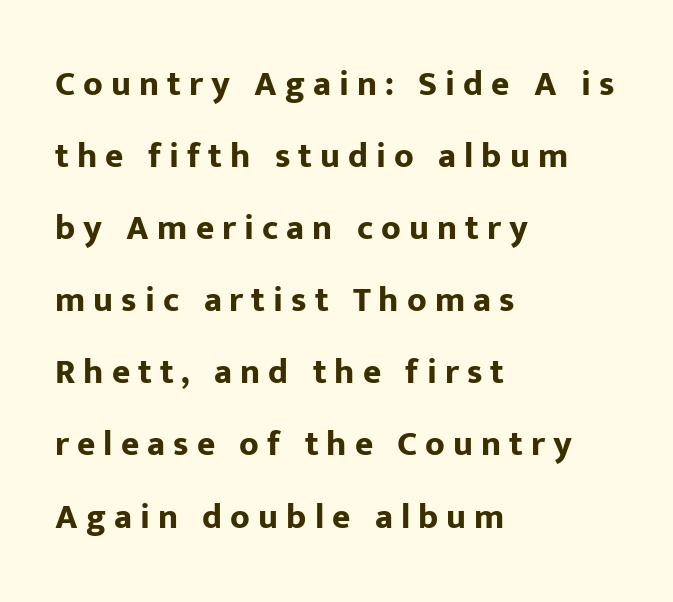
{"serif": "no", "italic": "no", "bold": "yes", "weight": "bold", "width": "normal", "stroke_contrast": "low", "x_height": "medium", "monospaced": "no", "underline": "no", "align": "left", "line_spacing": "loose", "line_spacing_ratio": 2.06, "letter_spacing": "wide", "letter_spacing_em": 0.23, "glyph_px": 35}
